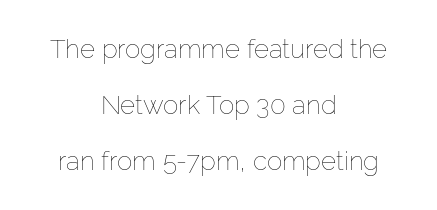
Compared with a typical body face, this is equally light or lighter still. Designer's note — italics off, roman on. Honestly, the rows look like they've been pulled way apart. No word sits above an underline. Reading down the block, each line starts at a different indent, mirrored at its end.
